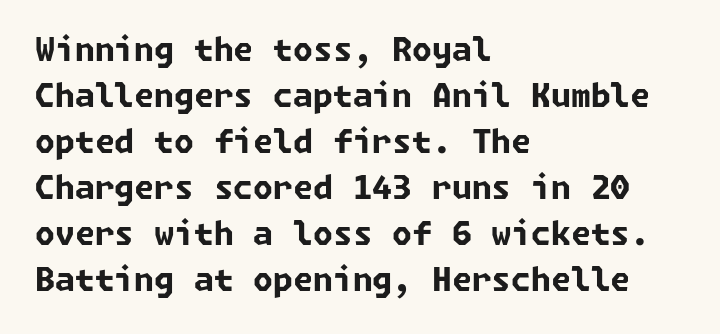
The string is rendered with underlining switched off. Each line starts at the same left margin while the right side varies. Observe the absence of serifs on each vertical stroke in this sample. Typesetter's note: full bold, strokes at maximum text heaviness. Regarding leading, the lines here are spaced in the standard way.
